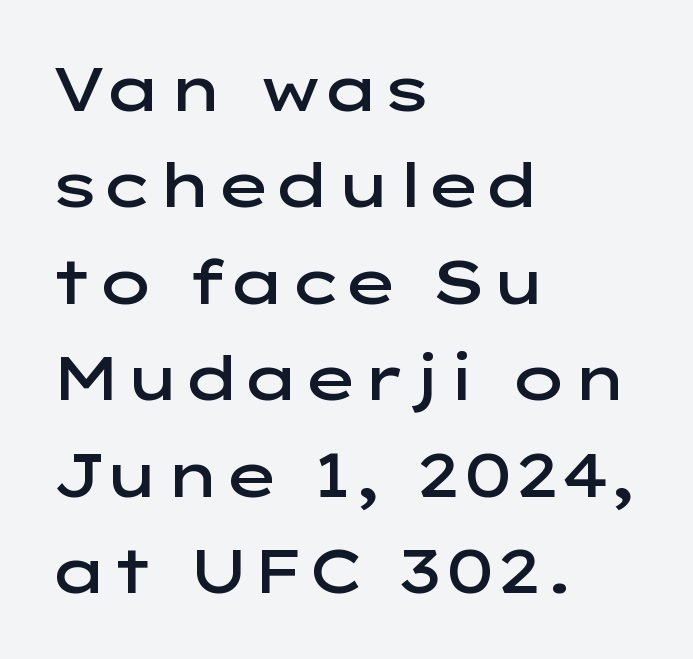
The image shows 61 px semibold, wide sans-serif type, upright; set left-aligned, normal line spacing (1.58x), normal letter spacing, not underlined; low stroke contrast and a medium x-height.
